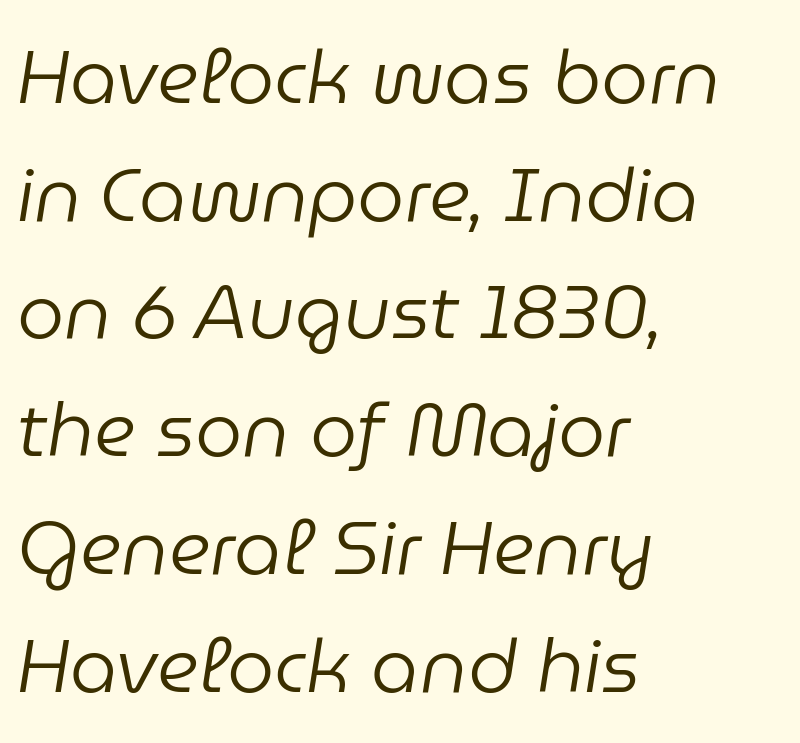
{"italic": "yes", "lean": "right", "slant_degrees": 9, "bold": "no", "weight": "regular", "width": "normal", "stroke_contrast": "low", "x_height": "medium", "monospaced": "no", "underline": "no", "align": "left", "line_spacing": "normal", "line_spacing_ratio": 1.57, "letter_spacing": "normal", "letter_spacing_em": 0.0, "glyph_px": 75}
